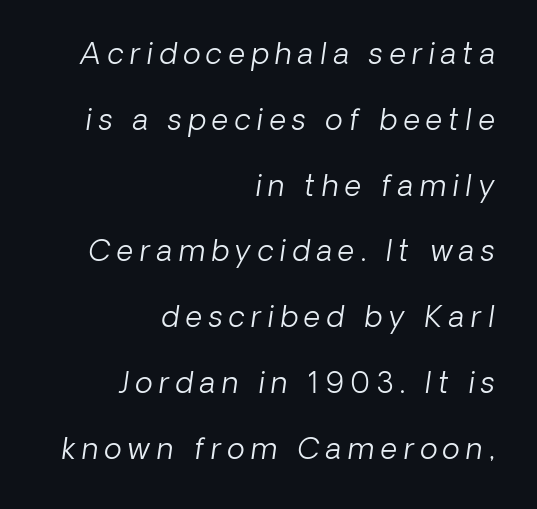
{"serif": "no", "bold": "no", "weight": "light", "width": "normal", "stroke_contrast": "low", "x_height": "medium", "monospaced": "no", "underline": "no", "align": "right", "line_spacing": "loose", "line_spacing_ratio": 2.27, "letter_spacing": "wide", "letter_spacing_em": 0.22, "glyph_px": 29}
